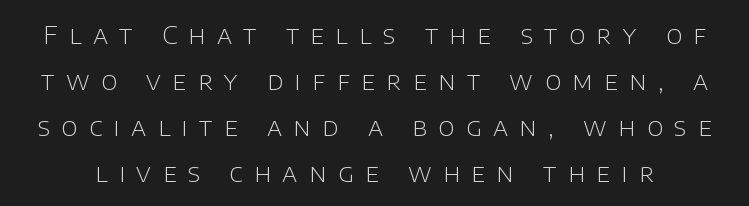
Q: Is the text bold? A: No.
Q: Is the text italic (slanted)? A: No, it is upright.
Q: Is the text underlined? A: No.
Q: Is the spacing between letters normal or unusually wide? A: Unusually wide.
